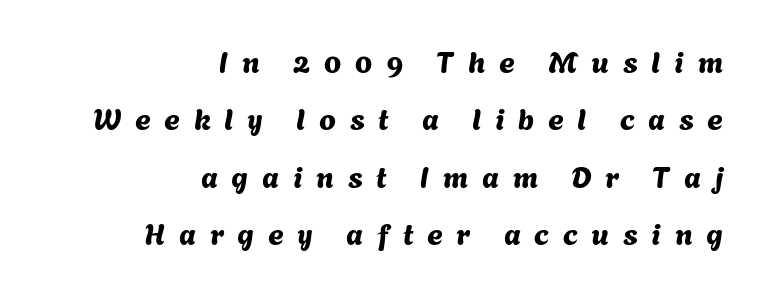
The image shows 30 px sans-serif type; set right-aligned, loose line spacing (1.91x), unusually wide letter spacing (+0.46 em), not underlined; medium stroke contrast and a medium x-height.
